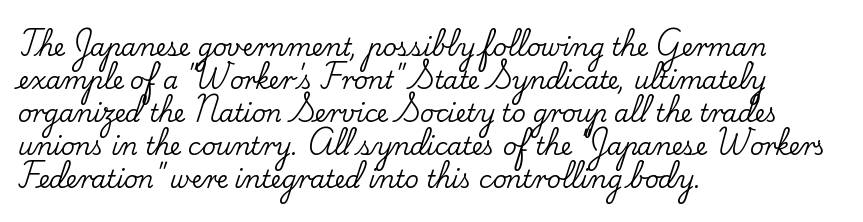
The lines are quadded left. Does extra space separate the letters? No, they use regular spacing. Notice how descenders clear the ascenders below comfortably — that's standard leading. This rendering features lettering with no underline.
